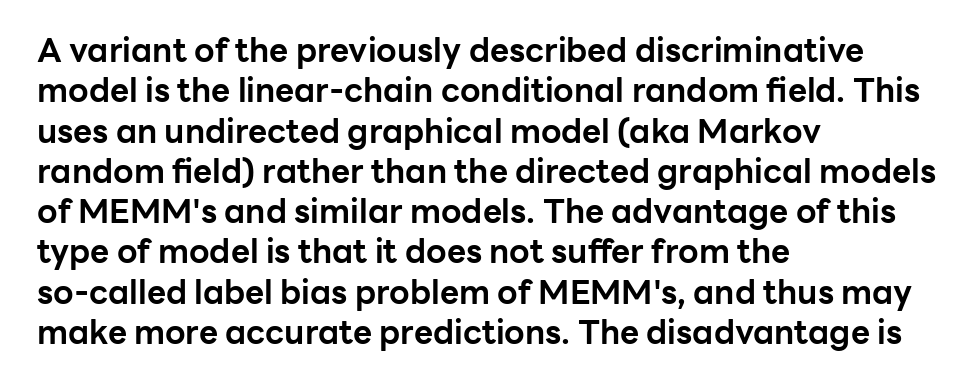
The image shows 33 px bold sans-serif type, upright; set left-aligned, line spacing 1.22x, normal letter spacing, not underlined; low stroke contrast and a medium x-height.
